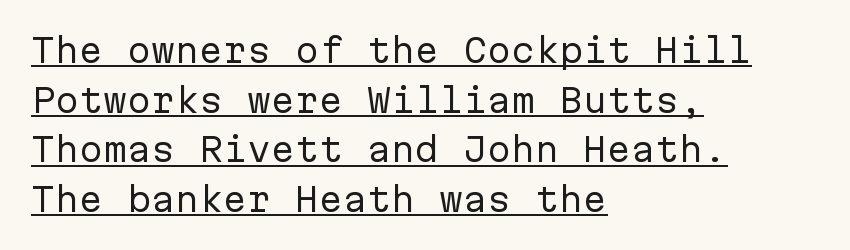
{"serif": "no", "italic": "no", "bold": "no", "weight": "regular", "width": "normal", "stroke_contrast": "low", "x_height": "medium", "monospaced": "yes", "underline": "yes", "align": "left", "line_spacing": "normal", "line_spacing_ratio": 1.55, "letter_spacing": "normal", "letter_spacing_em": 0.0, "glyph_px": 32}
